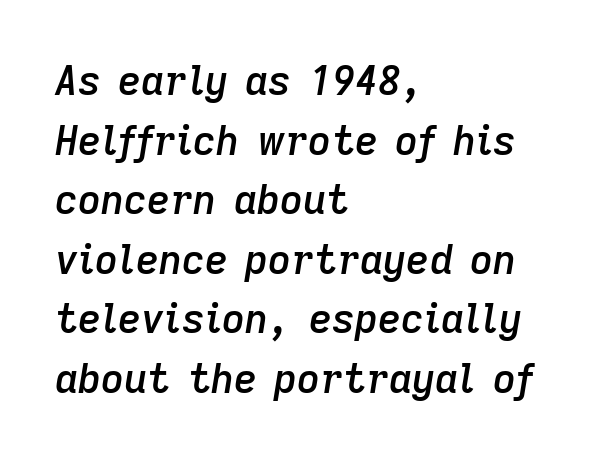
A fair bit of extra ink — the face is semibold, not bold. The rendering uses natural spacing where letterforms have individual widths. This is oblique type, the kind used for emphasis or titles. Lines of text with bare space underneath. Teacher's note: observe the even left margin — that is flush-left alignment. A typesetter would call this leading conventional body-copy spacing.
